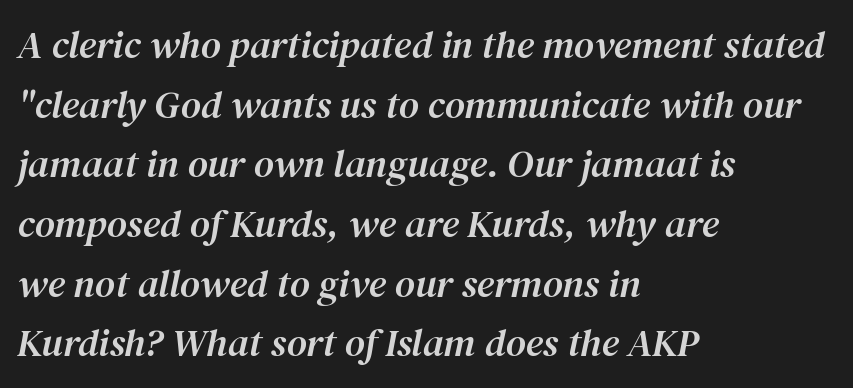
The image shows 39 px serif type, italic (leaning right); set left-aligned, normal line spacing (1.53x), normal letter spacing, not underlined; medium stroke contrast and a medium x-height.
